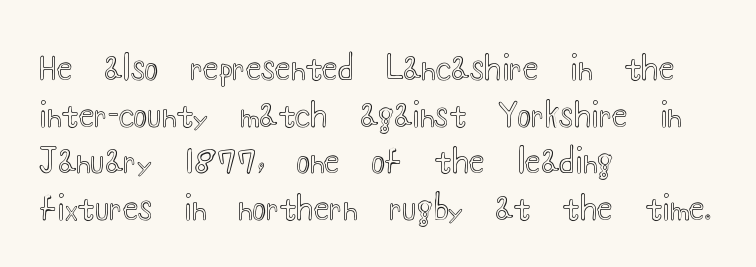
Nobody drew a line under any word here. Left-aligned paragraph, ragged on the right. In terms of leading, this rendering sits right in the middle. The rendering keeps characters at their native spacing. Character widths vary here, with narrow letters taking less room than wide ones.
